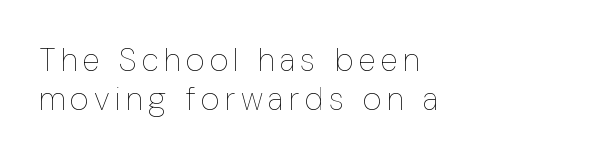
Q: Is the text bold? A: No.
Q: Is the text italic (slanted)? A: No, it is upright.
Q: Is the text underlined? A: No.
Q: How is the paragraph aligned? A: Left-aligned.
Q: Width (condensed, normal, or wide)? A: Condensed.
Q: Stroke contrast? A: Low.
Q: x-height? A: Medium.
Q: Monospaced? A: No.
